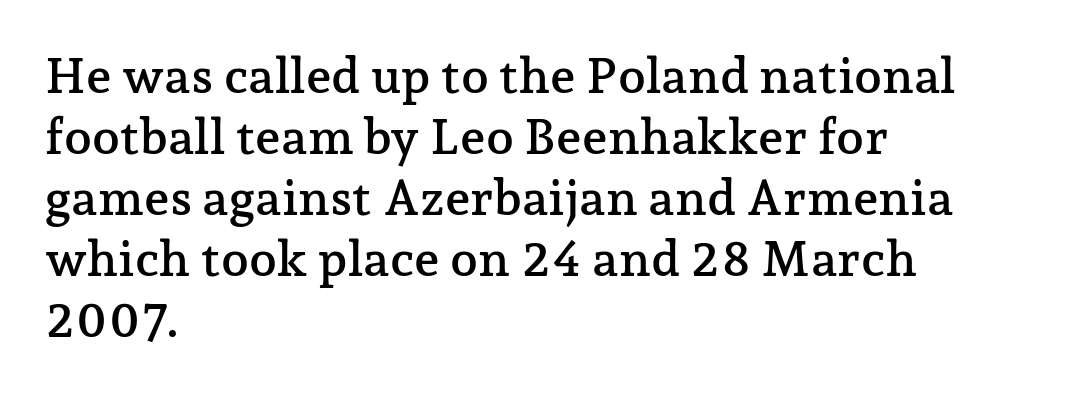
The image shows 50 px serif type, upright; set left-aligned, line spacing 1.22x, normal letter spacing, not underlined; low stroke contrast and a medium x-height.
